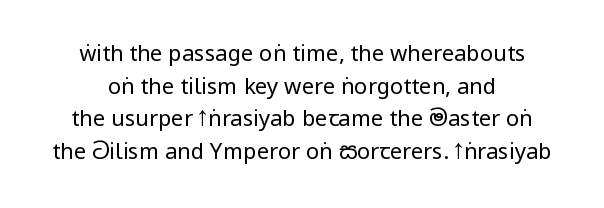
The image shows 22 px text type, upright; set normal line spacing (1.48x), normal letter spacing, not underlined.
